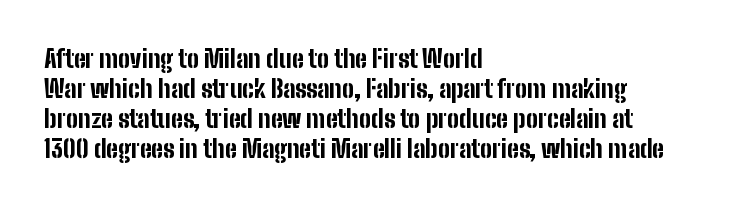
The image shows 24 px bold type, upright; set left-aligned, normal line spacing (1.25x), normal letter spacing, not underlined.
